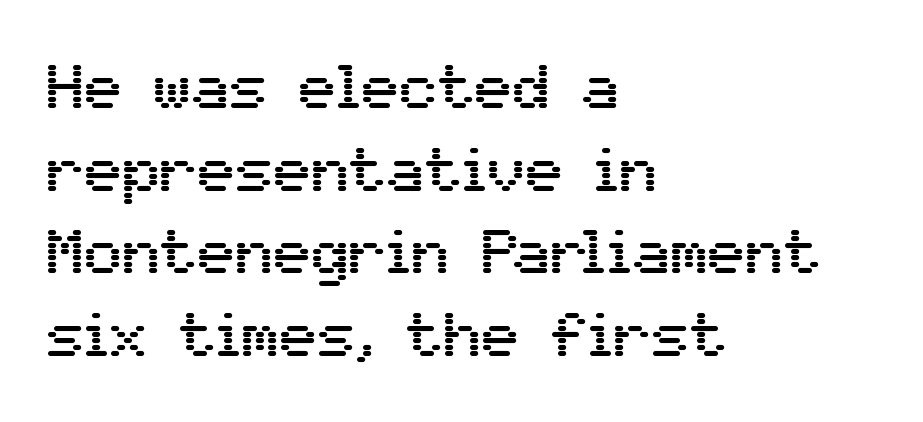
The image shows 63 px sans-serif type, upright; set left-aligned, normal line spacing (1.31x), normal letter spacing, not underlined; medium stroke contrast and a medium x-height.
